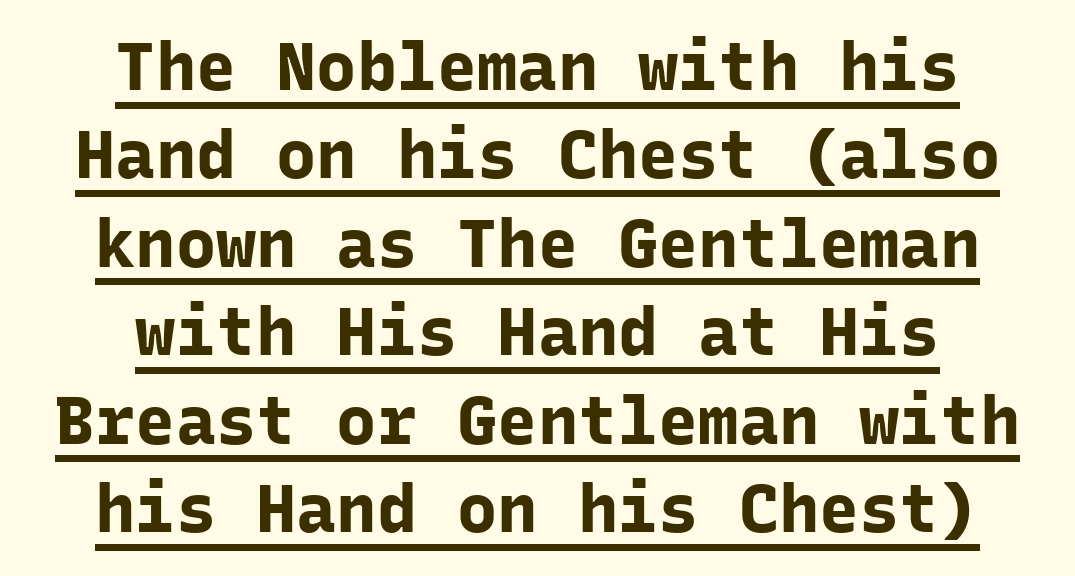
Q: Is the text bold? A: Yes.
Q: Is the text italic (slanted)? A: No, it is upright.
Q: Is the typeface a serif or a sans-serif typeface? A: Sans-serif.
Q: Is the text underlined? A: Yes.
Q: How is the paragraph aligned? A: Centered.
Q: Is the spacing between letters normal or unusually wide? A: Normal.
Q: Is the spacing between lines tight, normal or loose? A: Normal.
Q: Width (condensed, normal, or wide)? A: Normal.
Q: Stroke contrast? A: Low.
Q: x-height? A: Medium.
Q: Monospaced? A: Yes.
